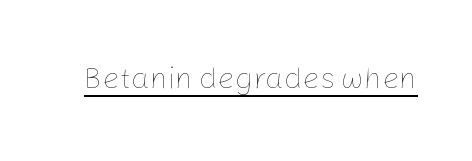
Rendered with straight, roman letterforms. What stands out about the letter spacing? Nothing — it is the standard amount. A light-to-regular cut is what we see here. A typesetter would call this proportional, since set widths differ per character.
